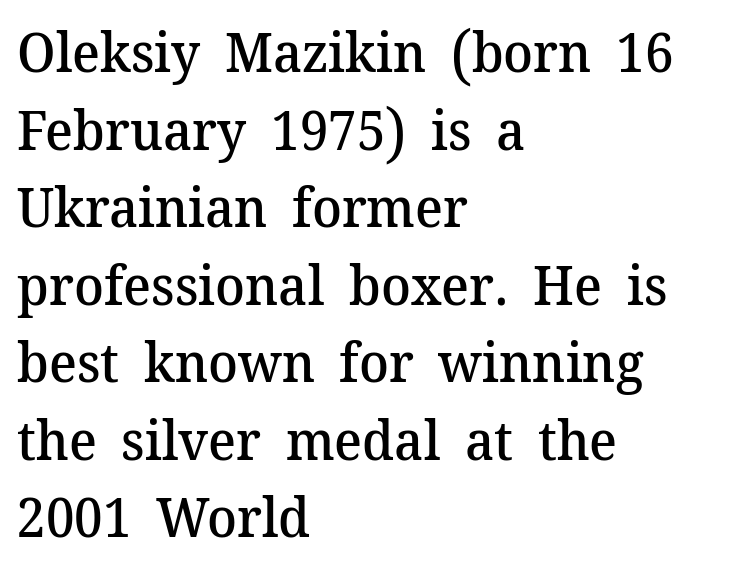
Q: Is the text bold? A: Semi-bold.
Q: Is the text italic (slanted)? A: No, it is upright.
Q: Is the typeface a serif or a sans-serif typeface? A: Serif.
Q: Is the text underlined? A: No.
Q: How is the paragraph aligned? A: Left-aligned.
Q: Is the spacing between letters normal or unusually wide? A: Normal.
Q: Is the spacing between lines tight, normal or loose? A: Normal.
Q: Width (condensed, normal, or wide)? A: Normal.
Q: Stroke contrast? A: Medium.
Q: x-height? A: Medium.
Q: Monospaced? A: No.
